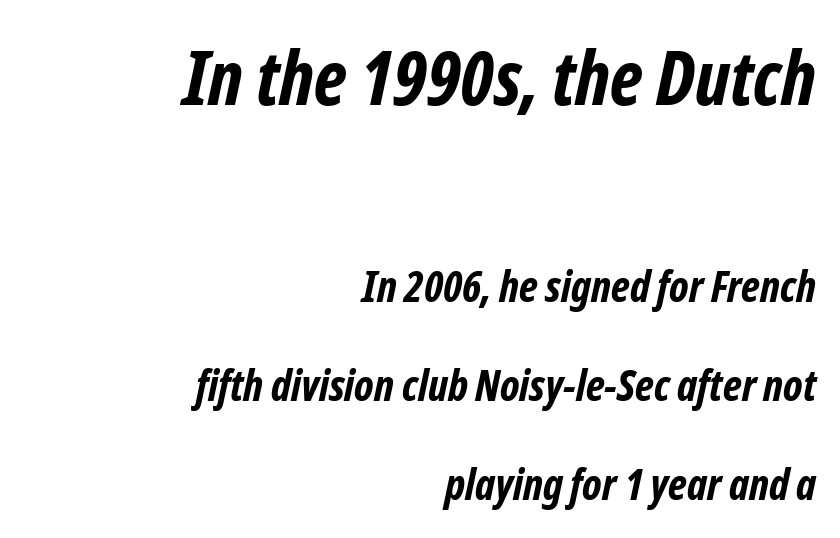
Q: Is the text bold? A: Yes.
Q: Is the typeface a serif or a sans-serif typeface? A: Sans-serif.
Q: Is the text underlined? A: No.
Q: How is the paragraph aligned? A: Right-aligned.
Q: Is the spacing between letters normal or unusually wide? A: Normal.
Q: Is the spacing between lines tight, normal or loose? A: Loose.
Q: Which block of text is set in a larger size, the first (top) or the second (bottom)? A: The first (top) one.
Q: Width (condensed, normal, or wide)? A: Condensed.
Q: Stroke contrast? A: Low.
Q: x-height? A: Medium.
Q: Monospaced? A: No.
